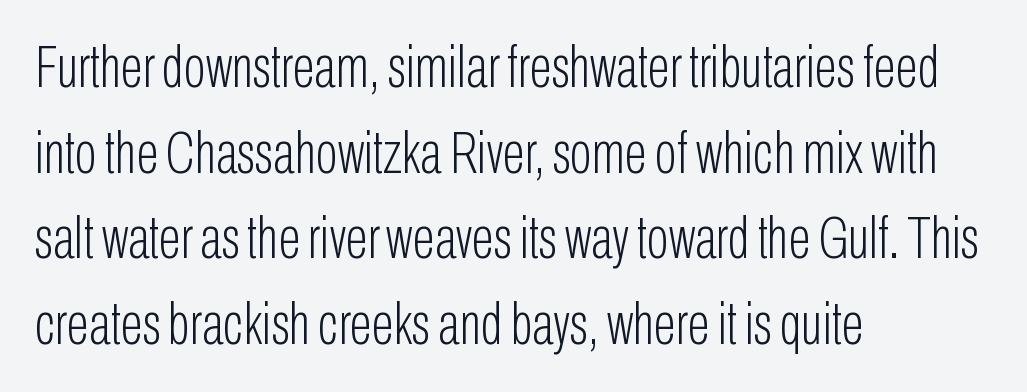
Type without underlining. Italic? Not at all — the glyphs are vertical. Is the type heavy? It reads as light-to-regular instead. Varying glyph widths throughout — classic text-font behaviour. Typeset ragged right — the left edge is the straight one. The leading is moderate, giving the passage an even texture.
